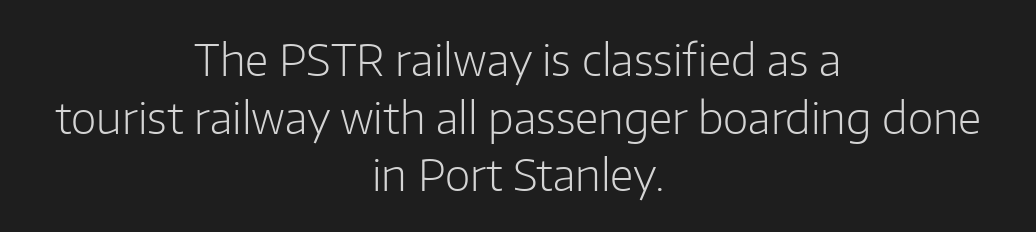
{"serif": "no", "italic": "no", "bold": "no", "weight": "light", "width": "normal", "stroke_contrast": "low", "x_height": "medium", "monospaced": "no", "underline": "no", "align": "center", "line_spacing": "normal", "line_spacing_ratio": 1.31, "letter_spacing": "normal", "letter_spacing_em": 0.0, "glyph_px": 44}
